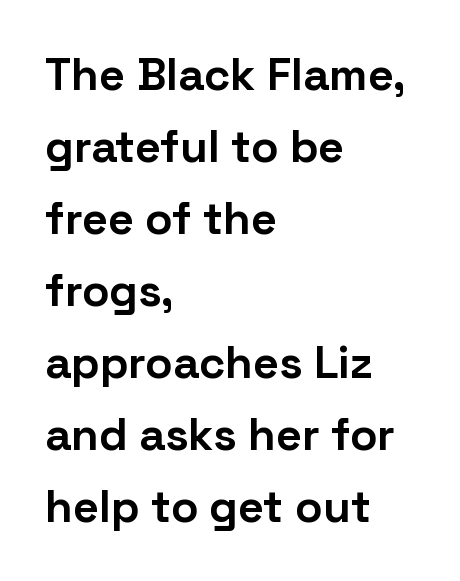
The image shows 45 px bold sans-serif type, upright; set left-aligned, normal line spacing (1.6x), normal letter spacing, not underlined; low stroke contrast and a medium x-height.
